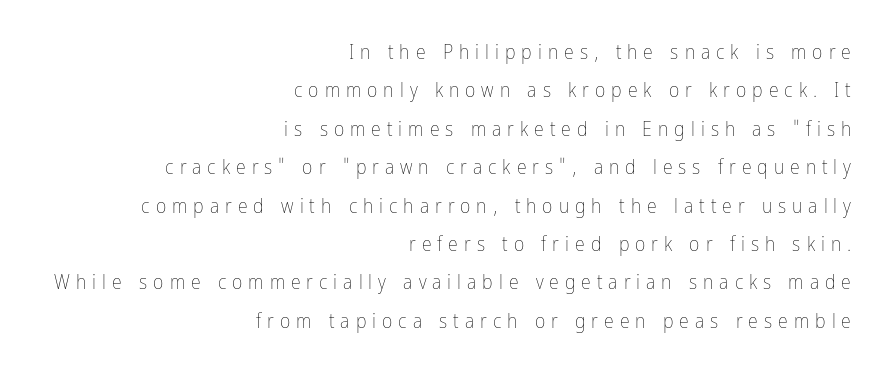
Q: Is the text bold? A: No.
Q: Is the text italic (slanted)? A: No, it is upright.
Q: Is the text underlined? A: No.
Q: How is the paragraph aligned? A: Right-aligned.
Q: Is the spacing between letters normal or unusually wide? A: Unusually wide.
Q: Is the spacing between lines tight, normal or loose? A: Loose.
